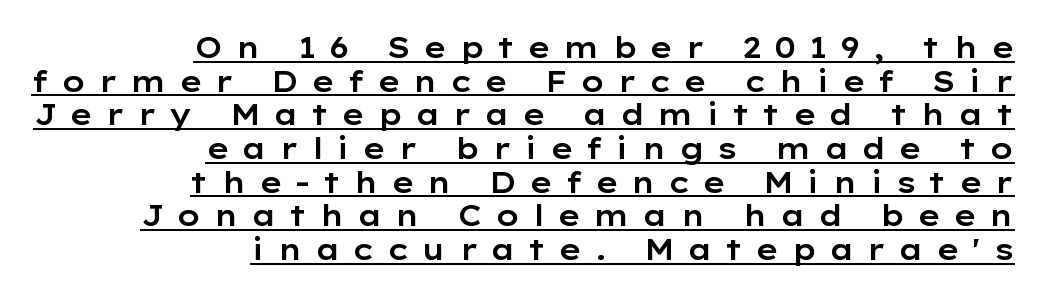
In terms of letterspacing, this is a distinctly airy, spread setting. In terms of letterform style, serifs are entirely absent. Looks like someone drew a line under every word here. The face used here is proportionally spaced, like ordinary book or web type. Which margin do the lines hug? The right one — the left edge is uneven. Tall strokes in this sample are plumb rather than angled.
